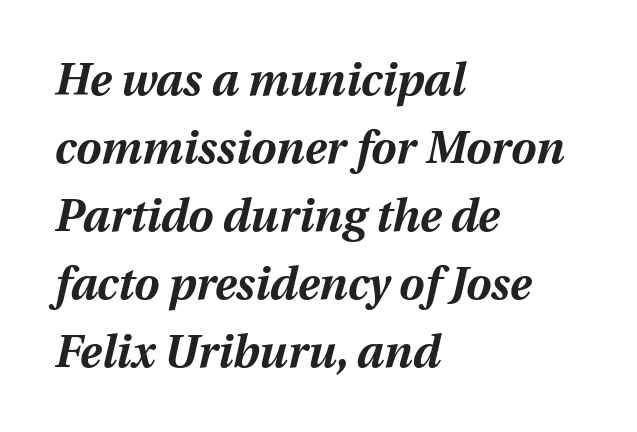
Q: Is the text bold? A: Yes.
Q: Is the text italic (slanted)? A: Yes, it leans right by about 12 degrees.
Q: Is the text underlined? A: No.
Q: How is the paragraph aligned? A: Left-aligned.
Q: Is the spacing between letters normal or unusually wide? A: Normal.
Q: Is the spacing between lines tight, normal or loose? A: Normal.
Q: Width (condensed, normal, or wide)? A: Normal.
Q: Stroke contrast? A: Medium.
Q: x-height? A: Medium.
Q: Monospaced? A: No.
